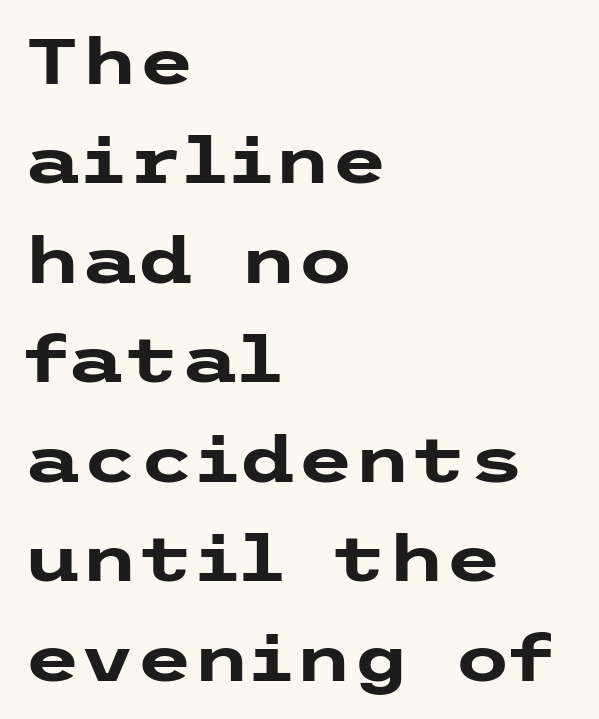
Q: Is the text bold? A: Yes.
Q: Is the text italic (slanted)? A: No, it is upright.
Q: Is the typeface a serif or a sans-serif typeface? A: Sans-serif.
Q: Is the text underlined? A: No.
Q: How is the paragraph aligned? A: Left-aligned.
Q: Is the spacing between letters normal or unusually wide? A: Normal.
Q: Is the spacing between lines tight, normal or loose? A: Normal.
Q: Width (condensed, normal, or wide)? A: Wide.
Q: Stroke contrast? A: Low.
Q: x-height? A: Medium.
